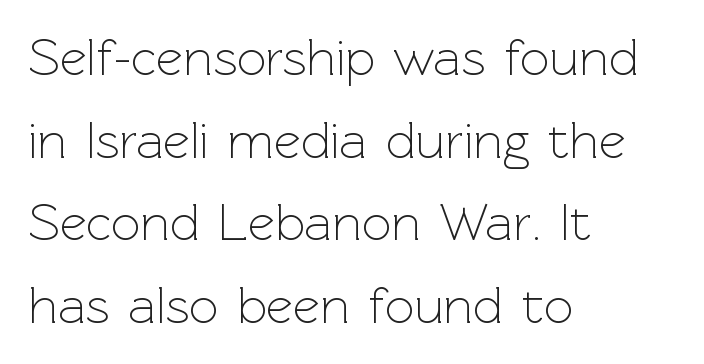
{"serif": "no", "italic": "no", "bold": "no", "weight": "light", "width": "normal", "x_height": "medium", "monospaced": "no", "underline": "no", "align": "left", "line_spacing": "normal", "line_spacing_ratio": 1.59, "letter_spacing": "normal", "letter_spacing_em": 0.0, "glyph_px": 52}
